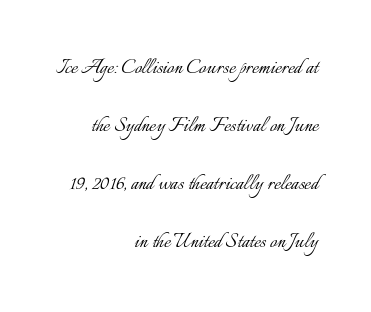
The image shows 25 px text type; set right-aligned, loose line spacing (2.32x), normal letter spacing, not underlined.
